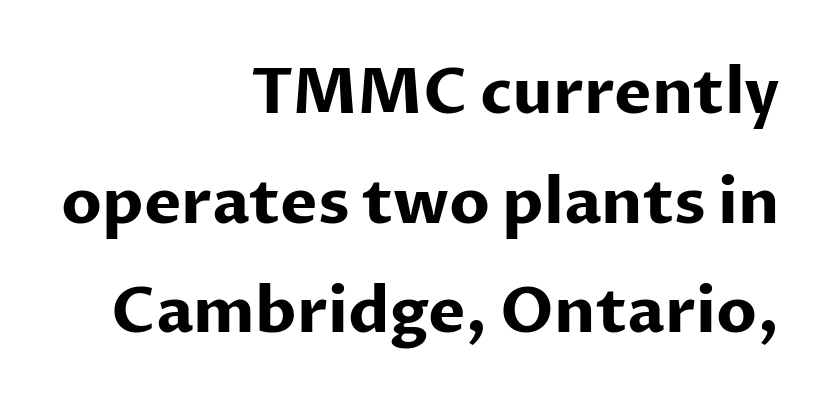
The image shows 63 px bold sans-serif type, upright; set right-aligned, line spacing 1.74x, normal letter spacing, not underlined; low stroke contrast and a medium x-height.
